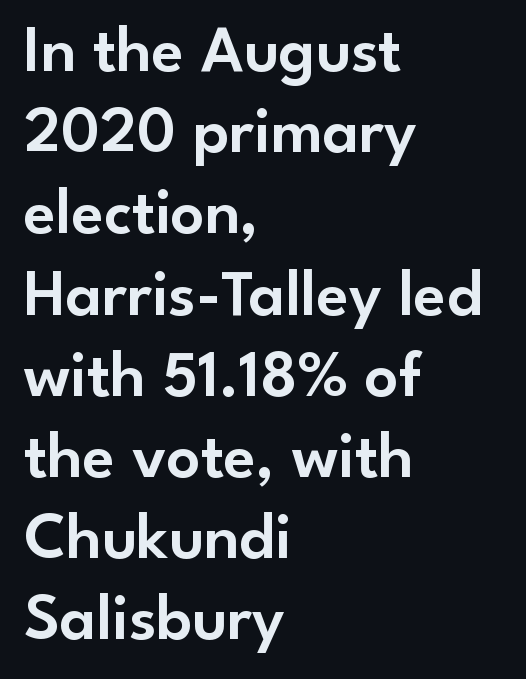
Q: Is the text italic (slanted)? A: No, it is upright.
Q: Is the typeface a serif or a sans-serif typeface? A: Sans-serif.
Q: Is the text underlined? A: No.
Q: How is the paragraph aligned? A: Left-aligned.
Q: Is the spacing between letters normal or unusually wide? A: Normal.
Q: Width (condensed, normal, or wide)? A: Normal.
Q: Stroke contrast? A: Low.
Q: x-height? A: Small.
Q: Monospaced? A: No.
